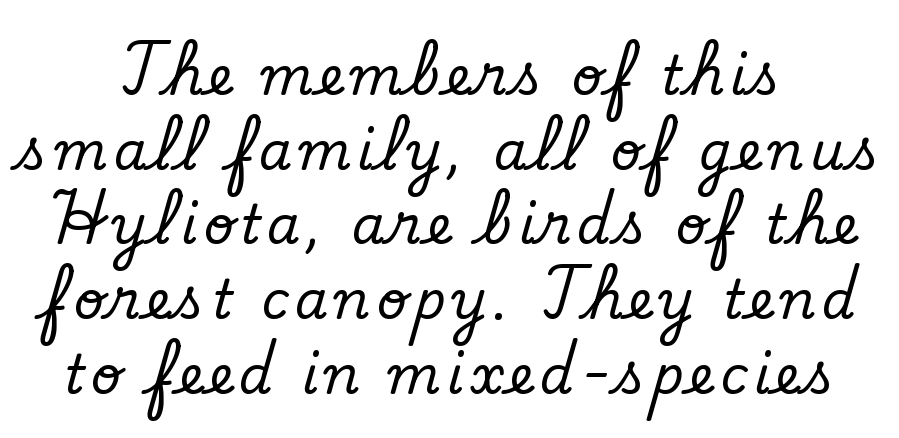
The image shows 53 px serif type; set normal line spacing (1.41x), not underlined; low stroke contrast and a small x-height.
